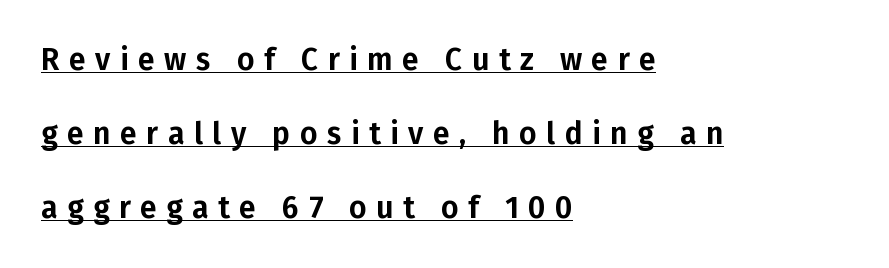
{"serif": "no", "italic": "no", "width": "normal", "stroke_contrast": "low", "x_height": "medium", "monospaced": "no", "underline": "yes", "align": "left", "line_spacing": "loose", "line_spacing_ratio": 2.47, "letter_spacing": "wide", "letter_spacing_em": 0.32, "glyph_px": 30}
